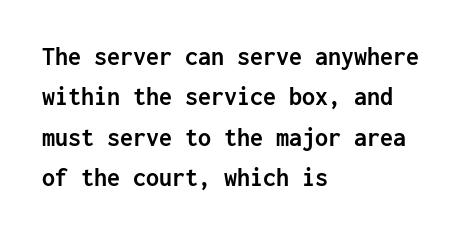
Q: Is the text bold? A: Yes.
Q: Is the text italic (slanted)? A: No, it is upright.
Q: Is the text underlined? A: No.
Q: How is the paragraph aligned? A: Left-aligned.
Q: Is the spacing between letters normal or unusually wide? A: Normal.
Q: Is the spacing between lines tight, normal or loose? A: Normal.
